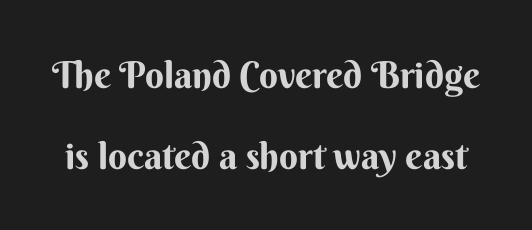
{"serif": "no", "italic": "no", "width": "normal", "stroke_contrast": "medium", "x_height": "small", "monospaced": "no", "underline": "no", "line_spacing": "loose", "line_spacing_ratio": 2.18, "letter_spacing": "normal", "letter_spacing_em": 0.0, "glyph_px": 37}
